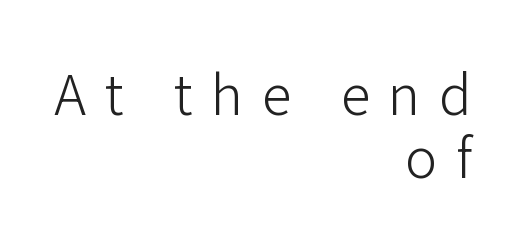
The image shows 54 px light sans-serif type, upright; set right-aligned, line spacing 1.16x, unusually wide letter spacing (+0.35 em), not underlined; low stroke contrast and a medium x-height.
